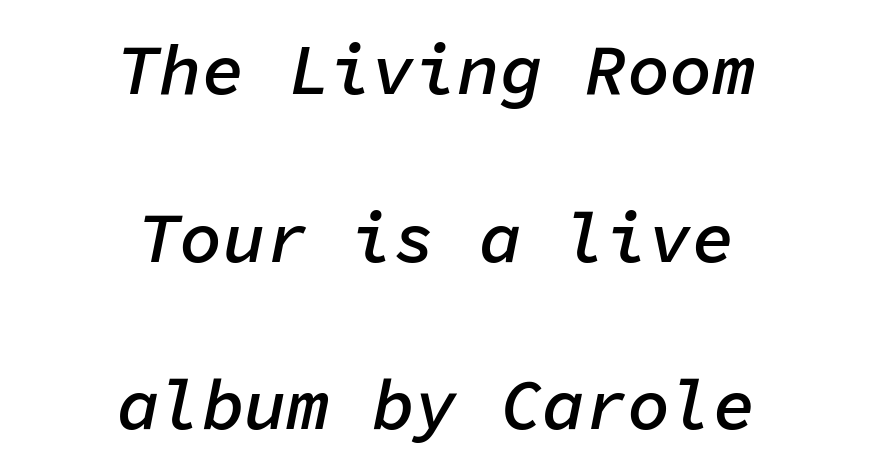
Leading: increased. Decoration check: the copy has no underline. Line starts and ends both wander, symmetrically. The axis of the letterforms is tilted away from vertical. In terms of letterspacing, this is plain default setting. Here the designer chose a console-style face with uniform glyph widths.
